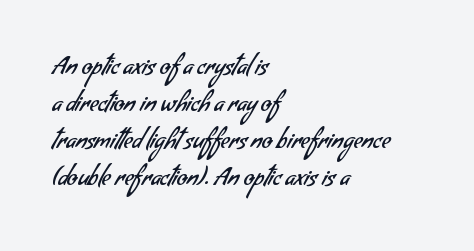
Glance below the letters and you will spot only blank space. The weight tops out at a normal text grade. Caption: standard tracking, unaltered. Short and long lines alike share a common starting point at left.
